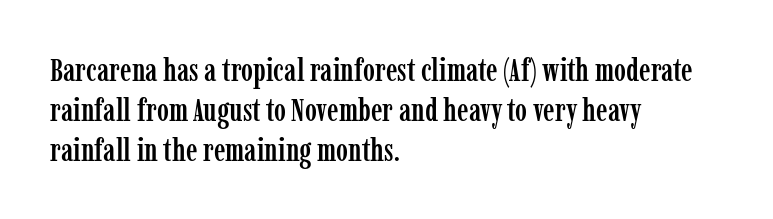
Q: Is the text italic (slanted)? A: No, it is upright.
Q: Is the typeface a serif or a sans-serif typeface? A: Serif.
Q: Is the text underlined? A: No.
Q: How is the paragraph aligned? A: Left-aligned.
Q: Is the spacing between letters normal or unusually wide? A: Normal.
Q: Is the spacing between lines tight, normal or loose? A: Normal.
Q: Width (condensed, normal, or wide)? A: Condensed.
Q: Stroke contrast? A: Low.
Q: x-height? A: Medium.
Q: Monospaced? A: No.
